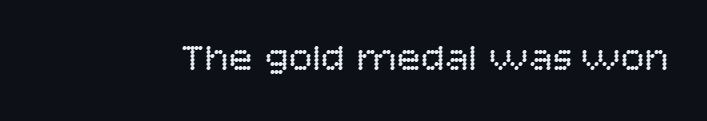
Q: Is the text bold? A: No.
Q: Is the text italic (slanted)? A: No, it is upright.
Q: Is the typeface a serif or a sans-serif typeface? A: Sans-serif.
Q: Is the text underlined? A: No.
Q: Is the spacing between letters normal or unusually wide? A: Normal.
Q: Width (condensed, normal, or wide)? A: Normal.
Q: Stroke contrast? A: Low.
Q: x-height? A: Large.
Q: Monospaced? A: No.
